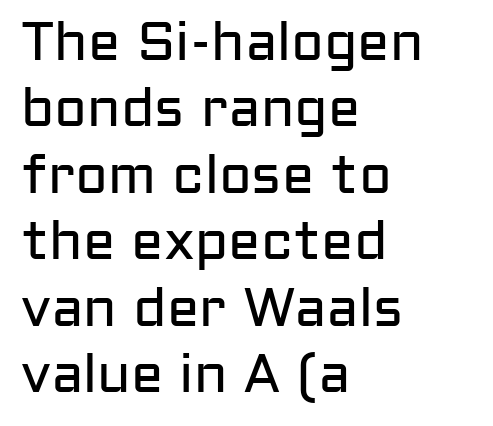
Are there feet on the stems? There aren't — it's a sans. Does extra space separate the letters? No, they use regular spacing. The letters stand straight up with perfectly vertical stems. Do the characters align in a grid? No, the font is proportional. Just letters on the line, the space beneath them empty. Weight class: somewhere from thin through regular.
